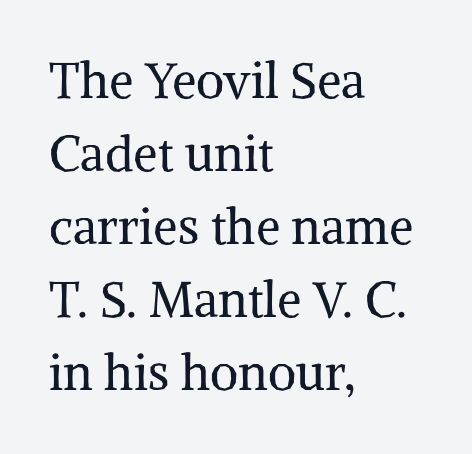
The image shows 49 px regular-weight serif type, upright; set left-aligned, normal line spacing (1.49x), normal letter spacing, not underlined; medium stroke contrast and a medium x-height.
